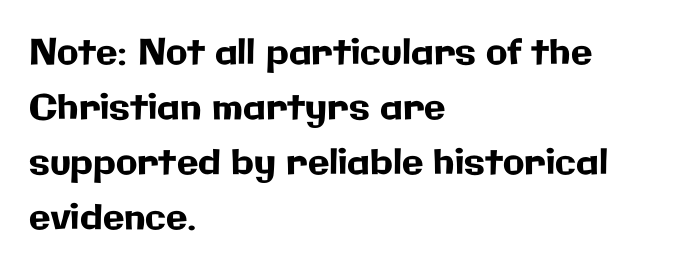
The image shows 35 px sans-serif type, upright; set left-aligned, normal line spacing (1.57x), normal letter spacing, not underlined; low stroke contrast and a medium x-height.
